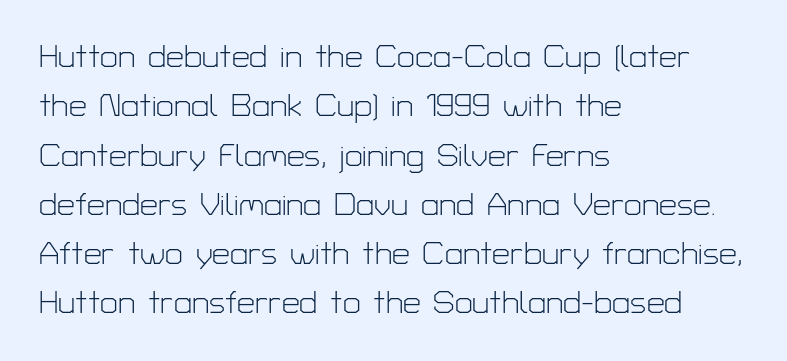
{"serif": "no", "italic": "no", "bold": "no", "weight": "light", "width": "normal", "stroke_contrast": "low", "x_height": "medium", "monospaced": "no", "underline": "no", "align": "left", "line_spacing": "normal", "line_spacing_ratio": 1.54, "letter_spacing": "normal", "letter_spacing_em": 0.0, "glyph_px": 32}
